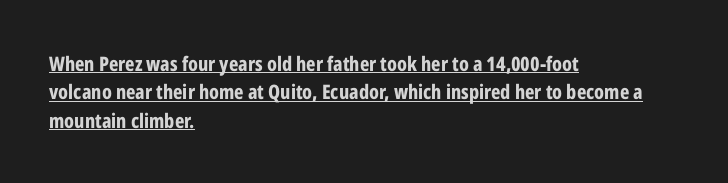
The image shows 20 px bold type, upright; set left-aligned, normal line spacing (1.42x), normal letter spacing, underlined.
